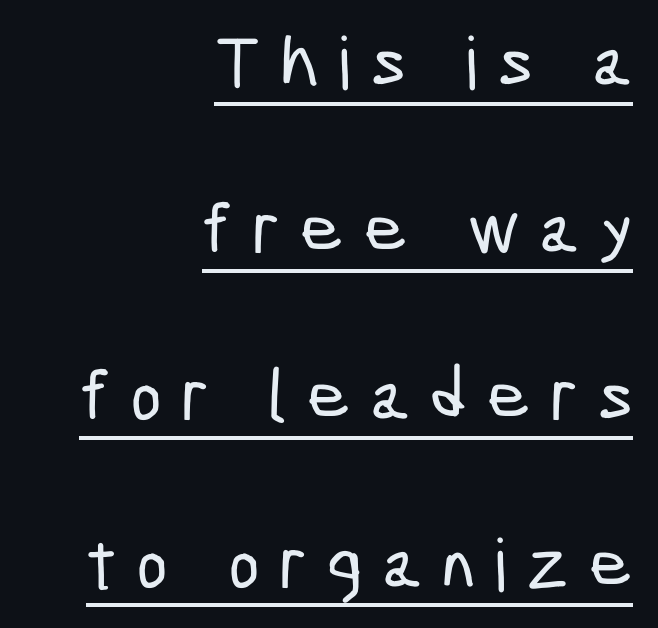
Q: Is the typeface a serif or a sans-serif typeface? A: Sans-serif.
Q: Is the text underlined? A: Yes.
Q: How is the paragraph aligned? A: Right-aligned.
Q: Is the spacing between letters normal or unusually wide? A: Unusually wide.
Q: Is the spacing between lines tight, normal or loose? A: Loose.
Q: Width (condensed, normal, or wide)? A: Condensed.
Q: Stroke contrast? A: Low.
Q: x-height? A: Medium.
Q: Monospaced? A: No.
